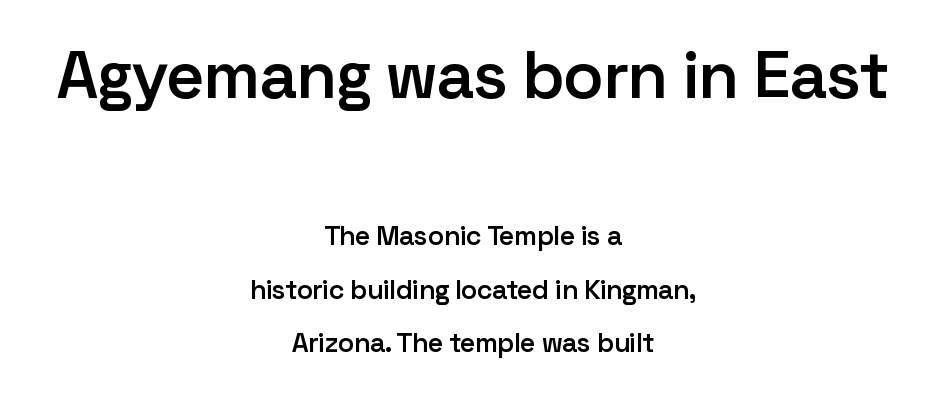
{"serif": "no", "italic": "no", "bold": "semi", "weight": "semibold", "width": "normal", "stroke_contrast": "low", "x_height": "medium", "monospaced": "no", "underline": "no", "align": "center", "line_spacing": "loose", "line_spacing_ratio": 1.98, "letter_spacing": "normal", "letter_spacing_em": 0.0, "larger_block": "first", "size_ratio": 2.48, "glyph_px": 67}
